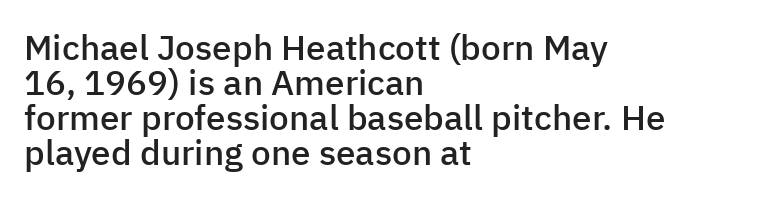
The passage is arranged the way most books set body copy — flush left. This rendering employs a face without finishing strokes, i.e., a sans-serif. Nobody touched the tracking dial on this one. Bold? Not quite — semibold, heavier than regular but stopping short. The rendering uses natural spacing where letterforms have individual widths.
